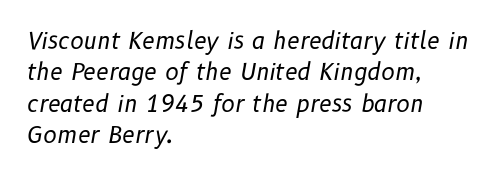
{"italic": "yes", "lean": "right", "slant_degrees": 10, "bold": "no", "underline": "no", "align": "left", "line_spacing": "normal", "line_spacing_ratio": 1.36, "letter_spacing": "normal", "letter_spacing_em": 0.0, "glyph_px": 23}
